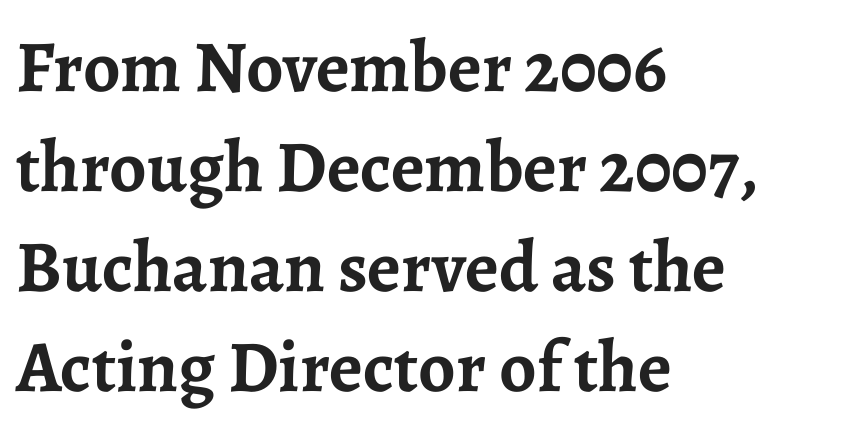
The image shows 73 px semibold serif type, upright; set left-aligned, normal line spacing (1.37x), normal letter spacing, not underlined; low stroke contrast and a medium x-height.
